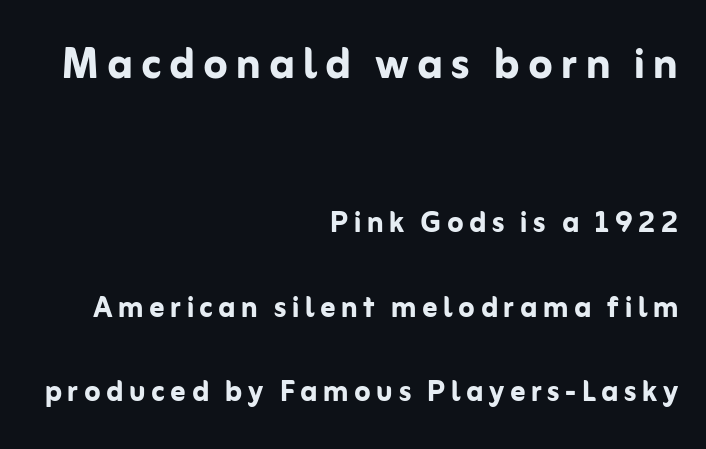
Set as a true bold cut, around the 700 mark. The letters in the upper block stand taller than those in the block below. Letterform terminals end flat and unadorned throughout the passage. Notice how the passage keeps a crisp vertical edge on the right only. Summary of vertical rhythm: relaxed, with wide interline spacing. Do the characters align in a grid? No, the font is proportional.
